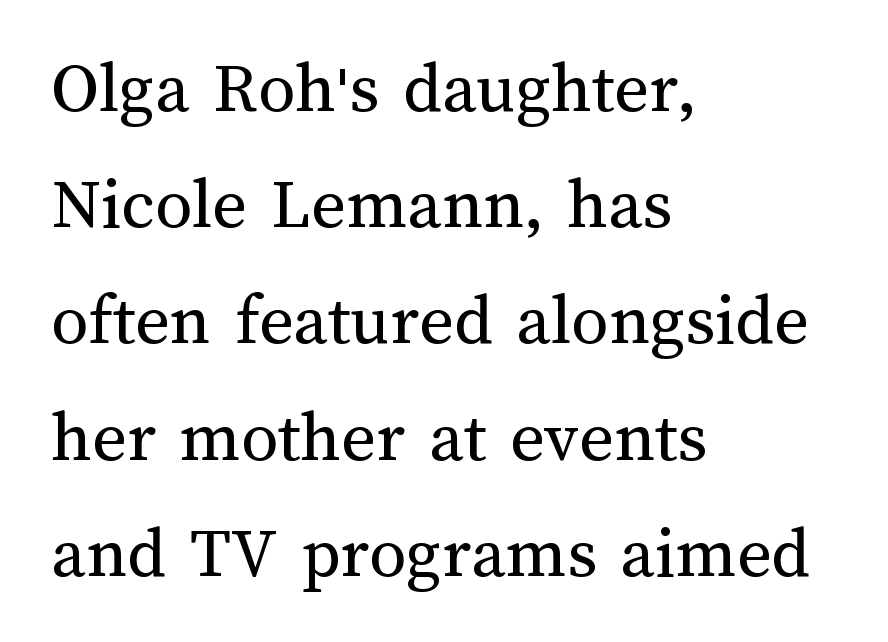
Upright lettering throughout. Short note: letters normally spaced. Note the varied advance widths — an 'i' is clearly narrower than an 'm'. The space beneath each line is pristine and unruled. Horizontal bands of white between lines are of average thickness.
